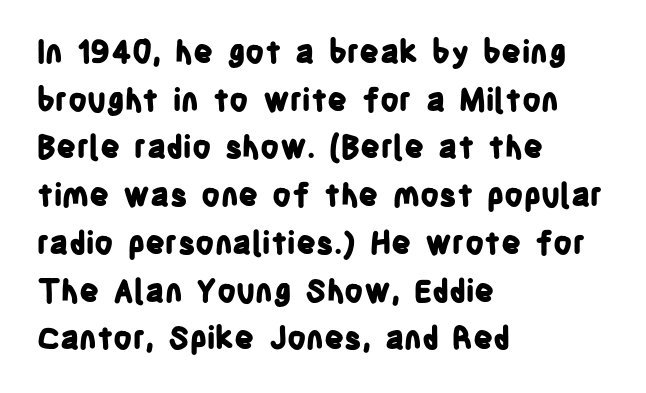
Q: Is the text bold? A: Yes.
Q: Is the text italic (slanted)? A: No, it is upright.
Q: Is the typeface a serif or a sans-serif typeface? A: Sans-serif.
Q: Is the text underlined? A: No.
Q: How is the paragraph aligned? A: Left-aligned.
Q: Is the spacing between letters normal or unusually wide? A: Normal.
Q: Is the spacing between lines tight, normal or loose? A: Normal.
Q: Width (condensed, normal, or wide)? A: Condensed.
Q: Stroke contrast? A: Low.
Q: x-height? A: Large.
Q: Monospaced? A: No.
